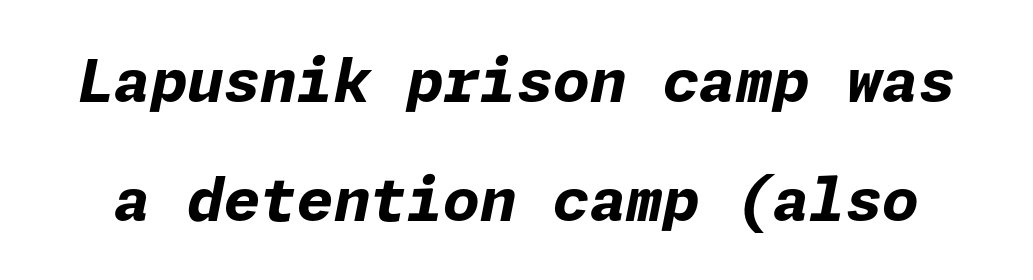
Q: Is the text bold? A: Yes.
Q: Is the text italic (slanted)? A: Yes, it leans right by about 11 degrees.
Q: Is the text underlined? A: No.
Q: Is the spacing between letters normal or unusually wide? A: Normal.
Q: Is the spacing between lines tight, normal or loose? A: Loose.
Q: Width (condensed, normal, or wide)? A: Normal.
Q: Stroke contrast? A: Low.
Q: x-height? A: Medium.
